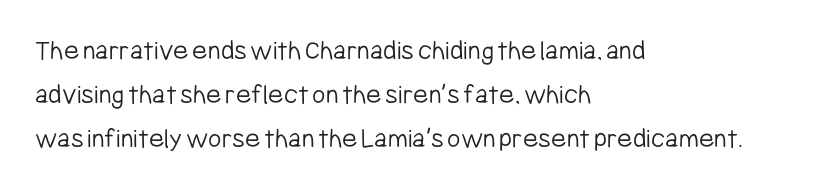
Q: Is the text bold? A: No.
Q: Is the text italic (slanted)? A: No, it is upright.
Q: Is the typeface a serif or a sans-serif typeface? A: Sans-serif.
Q: Is the text underlined? A: No.
Q: How is the paragraph aligned? A: Left-aligned.
Q: Is the spacing between letters normal or unusually wide? A: Normal.
Q: Is the spacing between lines tight, normal or loose? A: Normal.
Q: Width (condensed, normal, or wide)? A: Condensed.
Q: Stroke contrast? A: Low.
Q: x-height? A: Medium.
Q: Monospaced? A: No.
